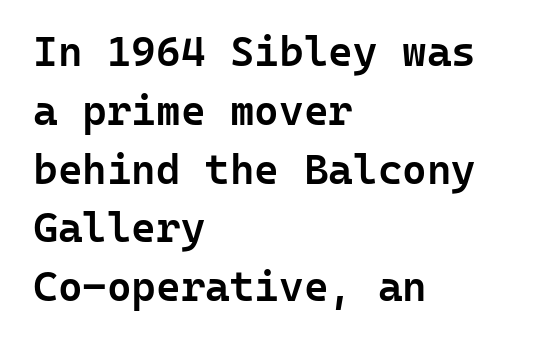
The image shows 42 px semibold sans-serif type, upright, monospaced; set left-aligned, normal line spacing (1.4x), normal letter spacing, not underlined; low stroke contrast and a medium x-height.
